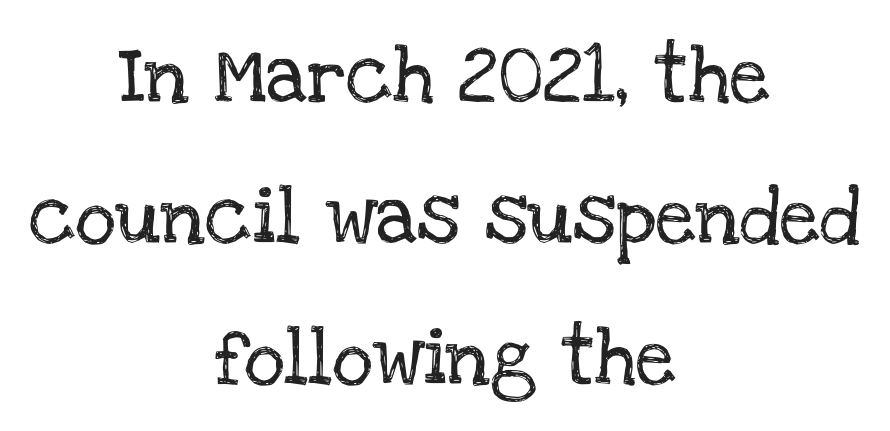
{"serif": "yes", "italic": "no", "width": "normal", "stroke_contrast": "low", "x_height": "large", "monospaced": "no", "underline": "no", "align": "center", "line_spacing": "loose", "line_spacing_ratio": 2.47, "letter_spacing": "normal", "letter_spacing_em": 0.0, "glyph_px": 57}
